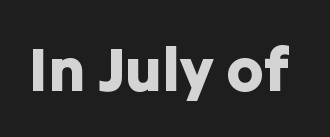
The rendering keeps characters at their native spacing. Style check: upright. The passage shown is typed in a proportional face where columns would drift. The text was rendered using a sans face with plain stroke endings.
